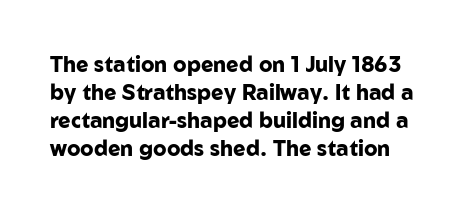
Between one letter and the next there's only the usual sliver of space. A normal amount of white space separates one row of letters from the next. Compared with an ordinary text face, these strokes are far heavier — a full bold. Vertical strokes here are truly vertical.
